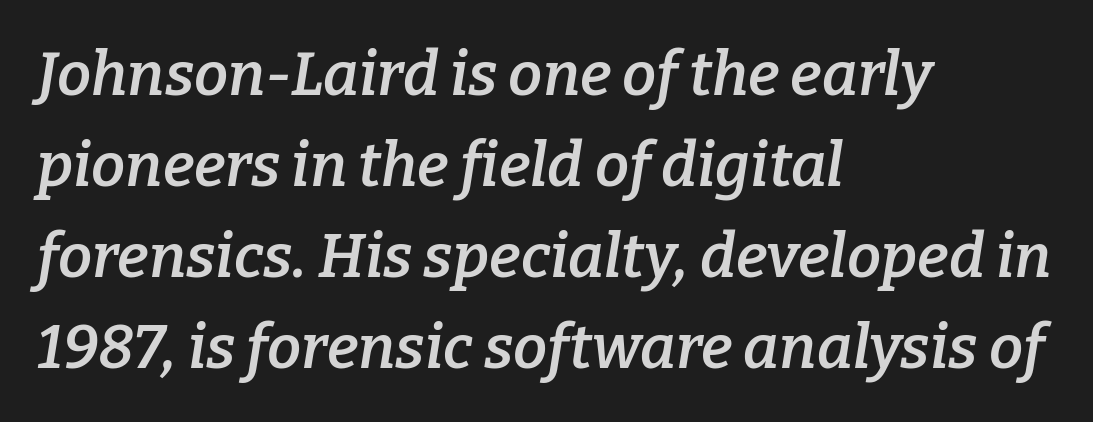
A clean baseline with only descenders dipping below it. Vertically, the passage feels balanced, rows spaced as you'd expect. The rendering keeps characters at their native spacing. The strokes are fattened partway — semibold, not bold. The paragraph has a hard left edge and a soft right edge. Tall strokes in this sample are angled rather than plumb.
